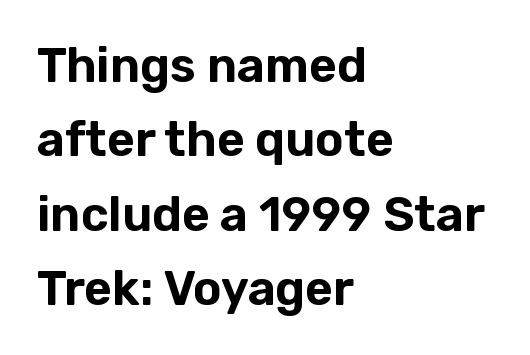
The image shows 48 px sans-serif type, upright; set left-aligned, normal line spacing (1.55x), normal letter spacing, not underlined; low stroke contrast and a medium x-height.
